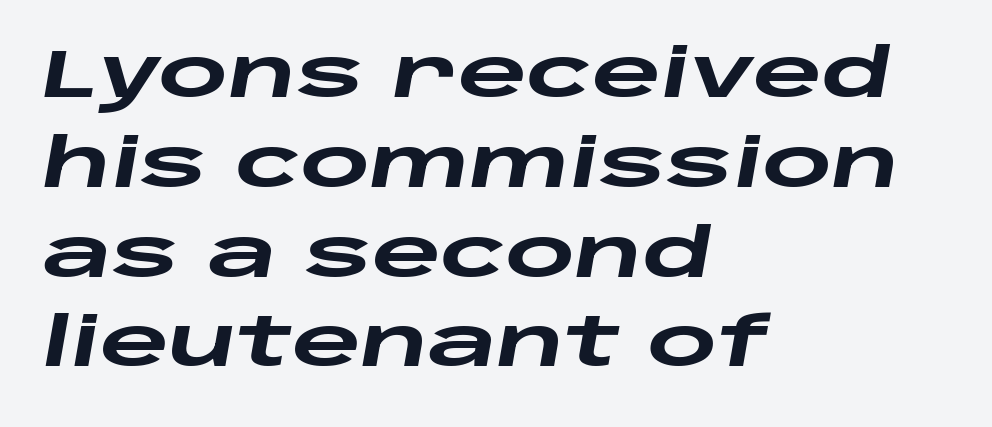
Q: Is the text bold? A: Yes.
Q: Is the text italic (slanted)? A: Yes, it leans right by about 10 degrees.
Q: Is the text underlined? A: No.
Q: How is the paragraph aligned? A: Left-aligned.
Q: Is the spacing between letters normal or unusually wide? A: Normal.
Q: Is the spacing between lines tight, normal or loose? A: Normal.
Q: Width (condensed, normal, or wide)? A: Wide.
Q: Stroke contrast? A: Low.
Q: x-height? A: Large.
Q: Monospaced? A: No.
